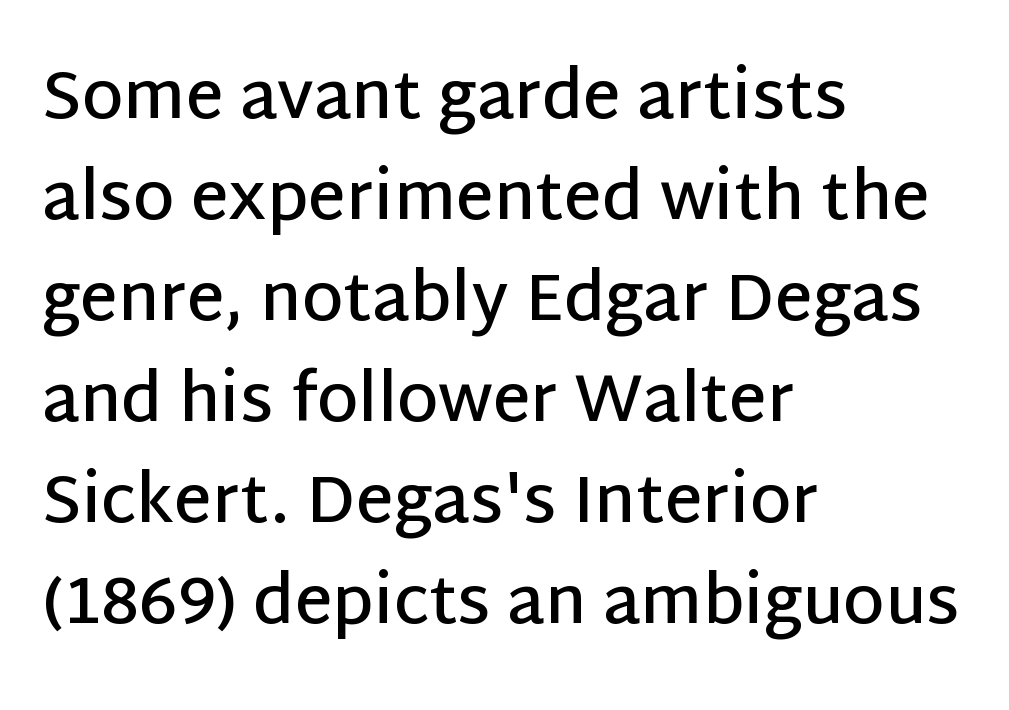
The image shows 66 px semibold sans-serif type, upright; set left-aligned, normal line spacing (1.53x), normal letter spacing, not underlined; low stroke contrast and a large x-height.
